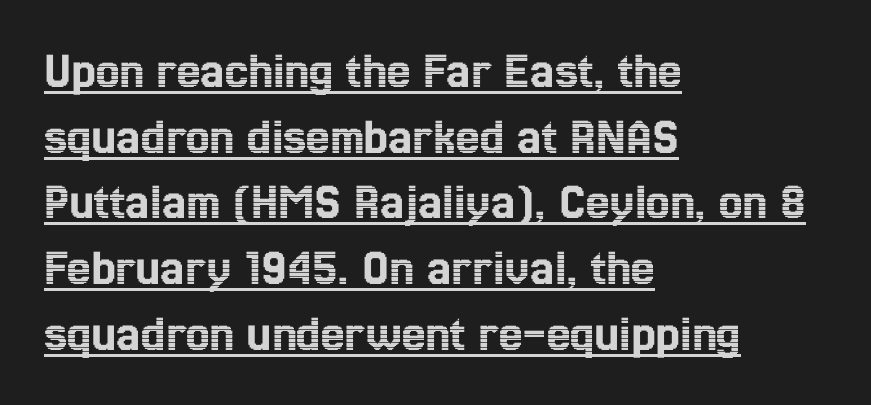
The image shows 53 px condensed type, upright; set left-aligned, line spacing 1.24x, normal letter spacing, underlined; a medium x-height.
